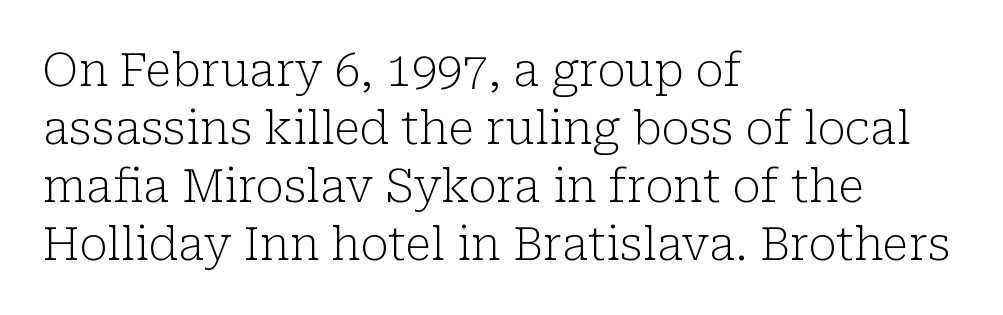
Q: Is the text bold? A: No.
Q: Is the text italic (slanted)? A: No, it is upright.
Q: Is the typeface a serif or a sans-serif typeface? A: Serif.
Q: Is the text underlined? A: No.
Q: How is the paragraph aligned? A: Left-aligned.
Q: Is the spacing between letters normal or unusually wide? A: Normal.
Q: Is the spacing between lines tight, normal or loose? A: Normal.
Q: Width (condensed, normal, or wide)? A: Normal.
Q: Stroke contrast? A: Low.
Q: x-height? A: Medium.
Q: Monospaced? A: No.
